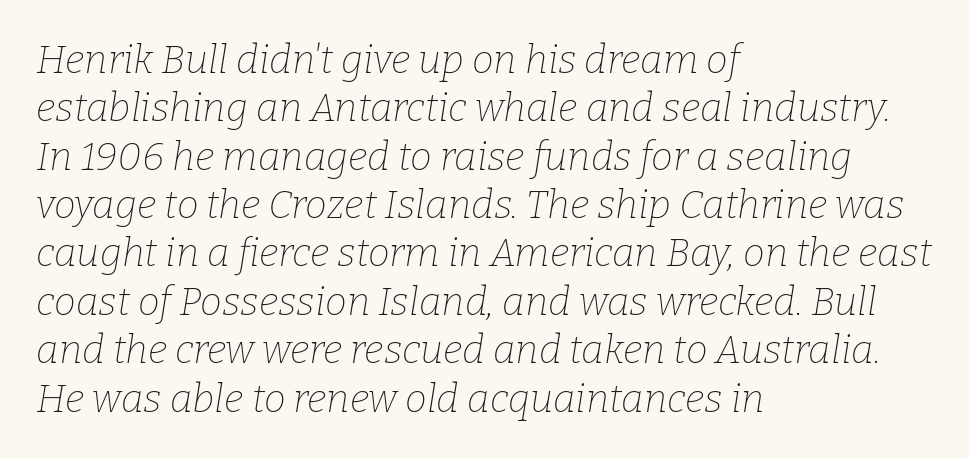
The image shows 39 px thin serif type, italic (leaning right); set left-aligned, line spacing 1.24x, normal letter spacing, not underlined; low stroke contrast and a medium x-height.
